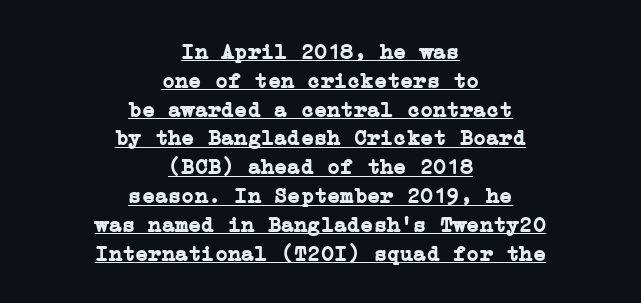
Q: Is the text bold? A: Yes.
Q: Is the text italic (slanted)? A: No, it is upright.
Q: Is the text underlined? A: Yes.
Q: How is the paragraph aligned? A: Centered.
Q: Is the spacing between letters normal or unusually wide? A: Normal.
Q: Is the spacing between lines tight, normal or loose? A: Normal.
